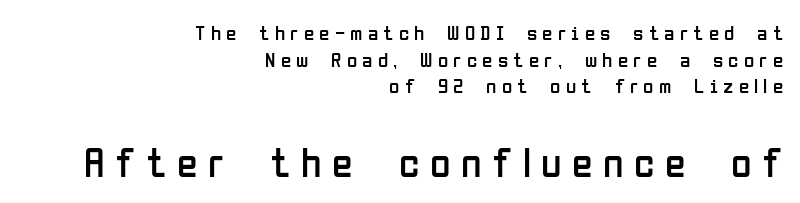
The words here are not underlined. One glance says typical: line gaps are just what's usual. These lines are rendered in a variable-pitch font. What kind of face is this? One without serifs — a sans.
